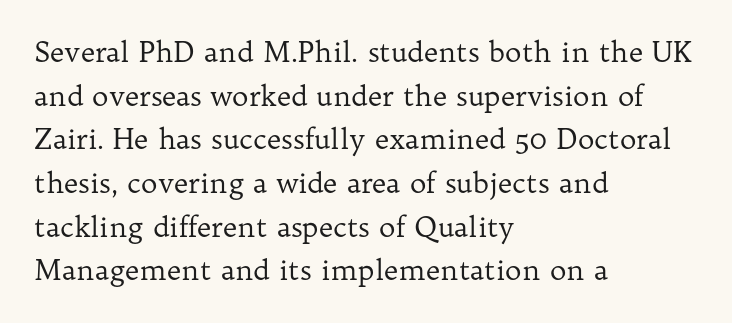
This is roman type, the default non-slanted kind. The passage shown is not underscored anywhere. Notice how the passage keeps a crisp vertical edge on the left only. The lines sit at an ordinary, default distance from one another. Classification — serif. Is this a fixed-width face? No — the glyphs have proportional, varying widths.
